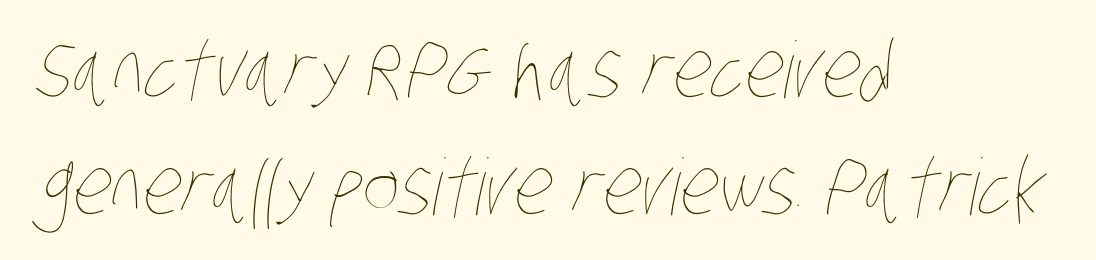
The paragraph shown leans on its left margin. You could not count columns in this text — the font is proportionally spaced. One glance says typical: line gaps are just what's usual. You could call the tracking neutral — neither tight nor loose. Vertical stems look standard width or narrower in stroke.
